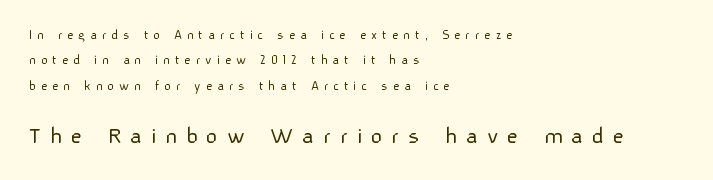
Q: Is the text bold? A: No.
Q: Is the text italic (slanted)? A: No, it is upright.
Q: Is the text underlined? A: No.
Q: How is the paragraph aligned? A: Left-aligned.
Q: Is the spacing between letters normal or unusually wide? A: Unusually wide.
Q: Which block of text is set in a larger size, the first (top) or the second (bottom)? A: The second (bottom) one.
